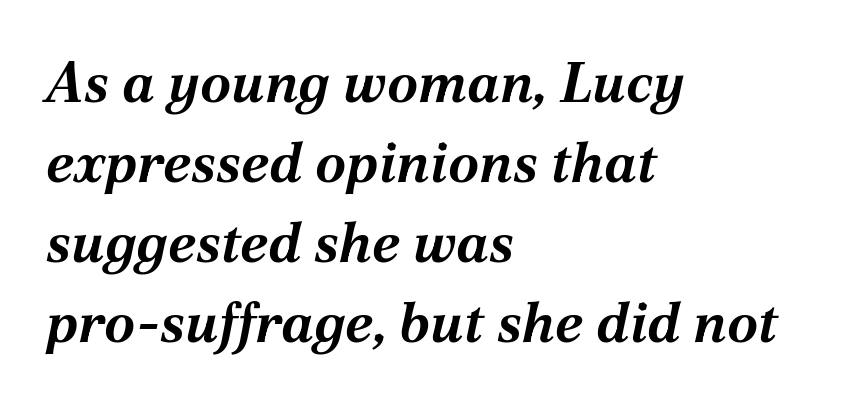
Plain, unruled lines of type. Heft: maximum for text — a bold. In terms of letterspacing, this is plain default setting. Spacing verdict: proportional, widths tailored to each character.
